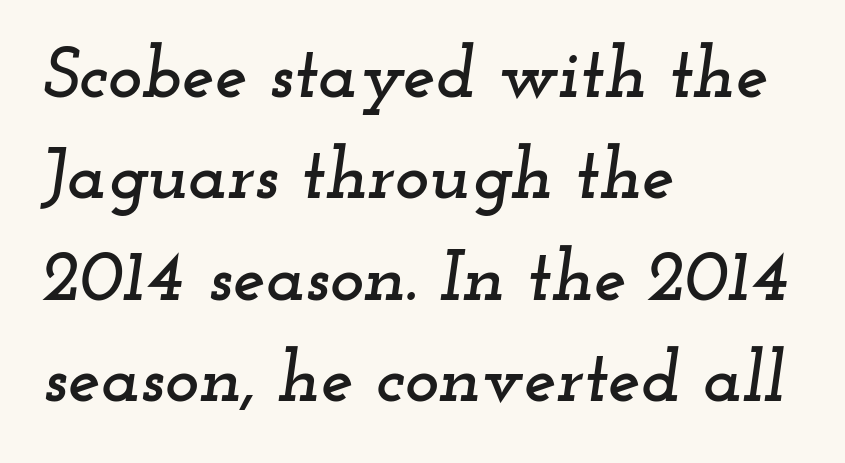
Q: Is the text italic (slanted)? A: Yes, it leans right by about 12 degrees.
Q: Is the typeface a serif or a sans-serif typeface? A: Serif.
Q: Is the text underlined? A: No.
Q: How is the paragraph aligned? A: Left-aligned.
Q: Is the spacing between letters normal or unusually wide? A: Normal.
Q: Is the spacing between lines tight, normal or loose? A: Normal.
Q: Width (condensed, normal, or wide)? A: Wide.
Q: Stroke contrast? A: Low.
Q: x-height? A: Small.
Q: Monospaced? A: No.
